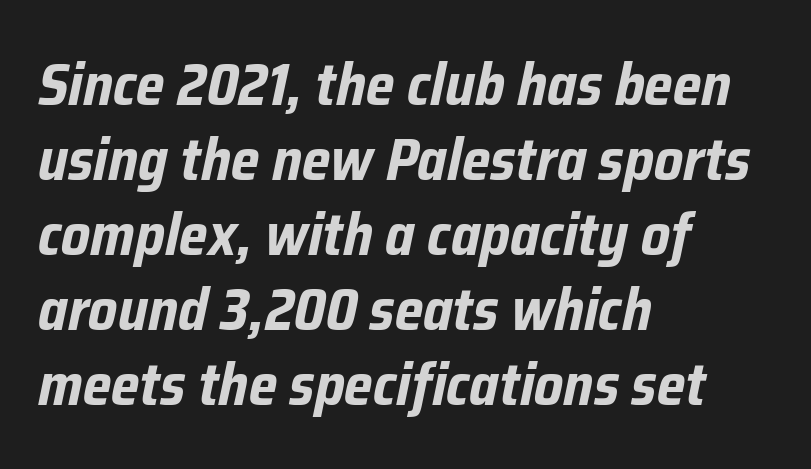
The image shows 59 px bold, condensed type, italic (leaning right); set left-aligned, normal line spacing (1.27x), normal letter spacing, not underlined; low stroke contrast and a medium x-height.
